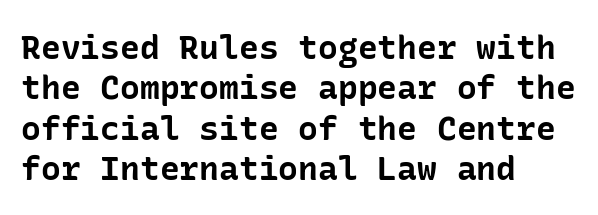
{"serif": "no", "italic": "no", "bold": "yes", "weight": "bold", "width": "normal", "stroke_contrast": "low", "x_height": "medium", "underline": "no", "align": "left", "line_spacing_ratio": 1.22, "letter_spacing": "normal", "letter_spacing_em": 0.0, "glyph_px": 33}
